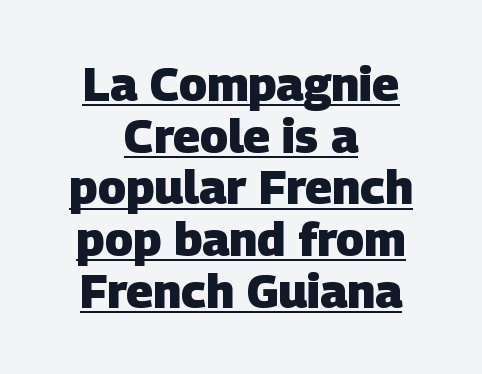
Q: Is the text bold? A: Yes.
Q: Is the typeface a serif or a sans-serif typeface? A: Sans-serif.
Q: Is the text underlined? A: Yes.
Q: How is the paragraph aligned? A: Centered.
Q: Is the spacing between letters normal or unusually wide? A: Normal.
Q: Is the spacing between lines tight, normal or loose? A: Tight.
Q: Width (condensed, normal, or wide)? A: Normal.
Q: Stroke contrast? A: Low.
Q: x-height? A: Large.
Q: Monospaced? A: No.
